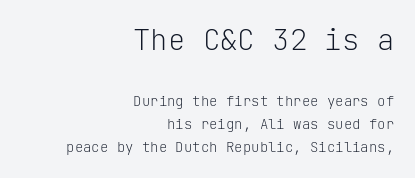
{"serif": "no", "italic": "no", "bold": "no", "weight": "light", "width": "normal", "stroke_contrast": "low", "x_height": "medium", "monospaced": "yes", "underline": "no", "align": "right", "line_spacing": "normal", "line_spacing_ratio": 1.65, "letter_spacing": "normal", "letter_spacing_em": 0.0, "larger_block": "first", "size_ratio": 2.07, "glyph_px": 29}
